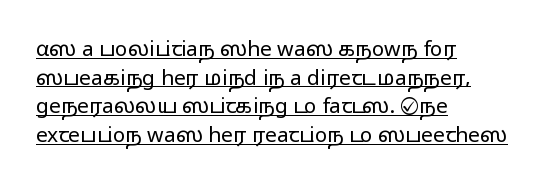
Every word sits above its own underline. A light-to-regular cut is what we see here. Words appear dense and cohesive because spacing is normal. This is the regular roman posture of the typeface.
